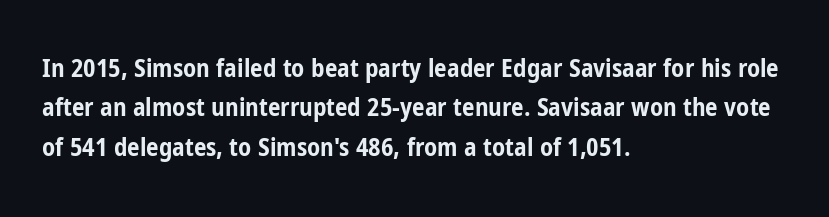
The image shows 25 px bold type, upright; set left-aligned, normal line spacing (1.58x), normal letter spacing, not underlined.
